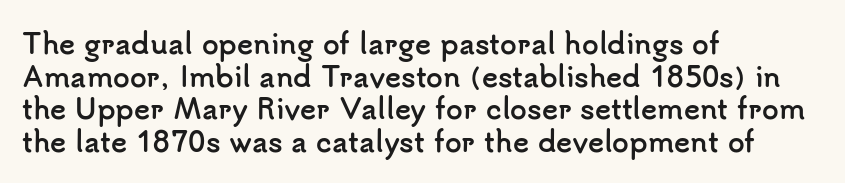
{"italic": "no", "bold": "yes", "underline": "no", "align": "left", "line_spacing_ratio": 1.21, "letter_spacing": "normal", "letter_spacing_em": 0.0, "glyph_px": 27}
